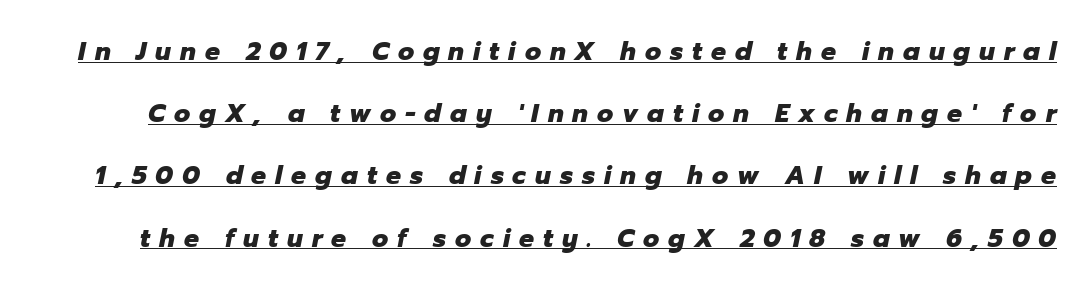
The image shows 25 px bold type, italic (leaning right); set loose line spacing (2.49x), unusually wide letter spacing (+0.36 em), underlined.
